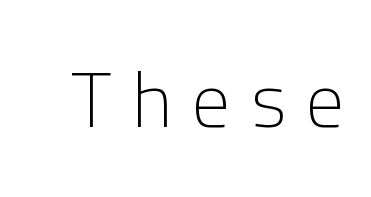
The zone under the glyphs is completely vacant. The rendering uses natural spacing where letterforms have individual widths. Nope, no serifs anywhere on these letters. Is the stroke heavy? The answer is a plain regular-or-lighter. A roman cut, with each character standing at attention.
